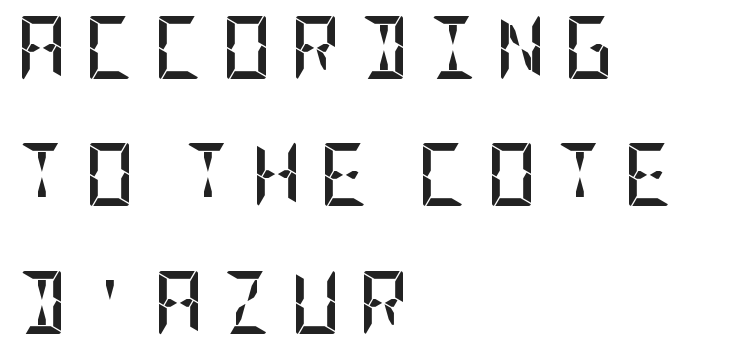
The image shows 63 px semibold, condensed sans-serif type, upright; set left-aligned, loose line spacing (2.02x), unusually wide letter spacing (+0.27 em), not underlined; low stroke contrast and a large x-height.
